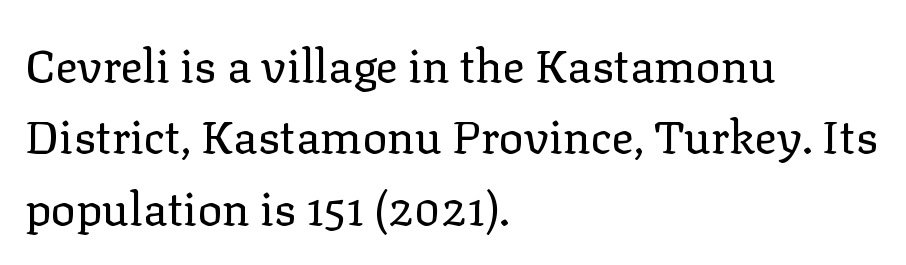
Q: Is the text bold? A: No.
Q: Is the text italic (slanted)? A: No, it is upright.
Q: Is the typeface a serif or a sans-serif typeface? A: Serif.
Q: Is the text underlined? A: No.
Q: How is the paragraph aligned? A: Left-aligned.
Q: Is the spacing between letters normal or unusually wide? A: Normal.
Q: Is the spacing between lines tight, normal or loose? A: Normal.
Q: Width (condensed, normal, or wide)? A: Normal.
Q: Stroke contrast? A: Low.
Q: x-height? A: Medium.
Q: Monospaced? A: No.
